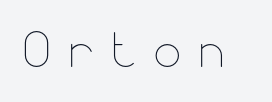
{"italic": "no", "bold": "no", "weight": "thin", "width": "normal", "stroke_contrast": "low", "x_height": "small", "monospaced": "no", "underline": "no", "letter_spacing": "wide", "letter_spacing_em": 0.25, "glyph_px": 67}
